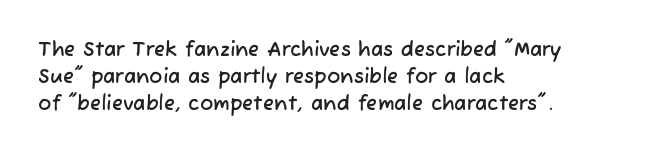
{"underline": "no", "align": "left", "line_spacing": "normal", "line_spacing_ratio": 1.34, "letter_spacing": "normal", "letter_spacing_em": 0.0, "glyph_px": 20}
